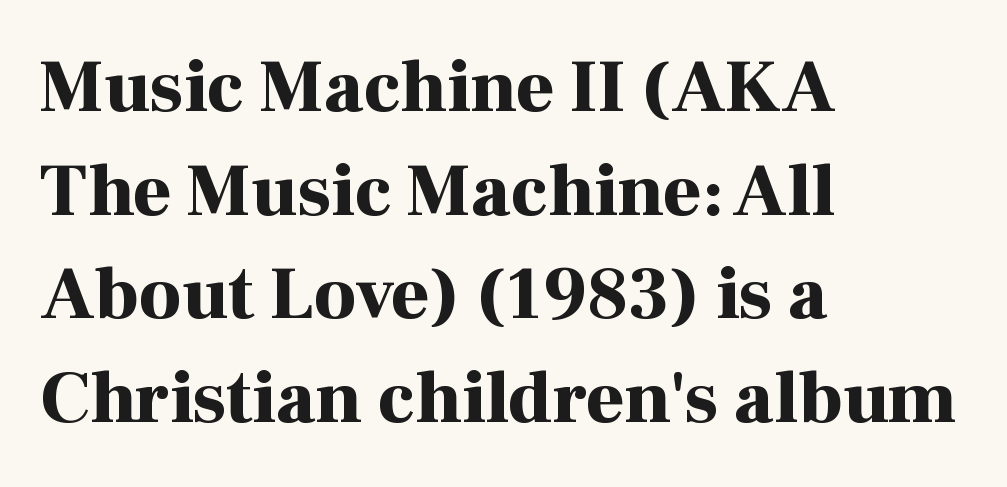
Regular leading. The type sits square on the baseline with zero lean. Looks like regular typesetting: each glyph gets only the width it needs. The font family rendered here belongs to the serif group. The rendering uses a bold face; every stroke is thick and dark.
